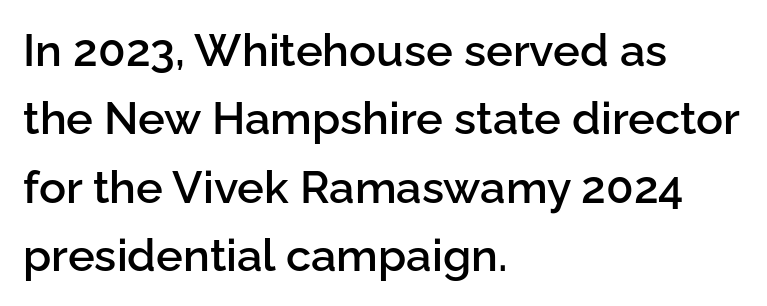
{"serif": "no", "italic": "no", "bold": "semi", "weight": "semibold", "width": "normal", "stroke_contrast": "low", "x_height": "medium", "monospaced": "no", "underline": "no", "align": "left", "line_spacing": "normal", "line_spacing_ratio": 1.52, "letter_spacing": "normal", "letter_spacing_em": 0.0, "glyph_px": 45}
